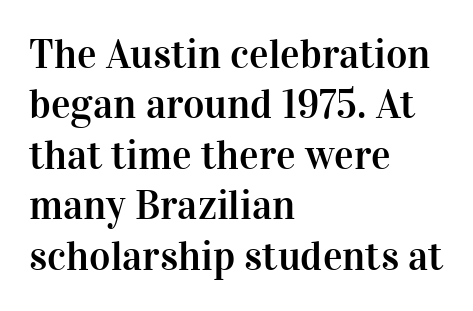
Each letter keeps its own natural width here, so spacing adapts to shape. The lettering stays uniformly vertical, giving the passage a roman look. A typesetter would label this face a serif. These lines stack with their left ends in a neat column. Check the space under the baseline: it is left empty. In terms of letterspacing, this is plain default setting.
